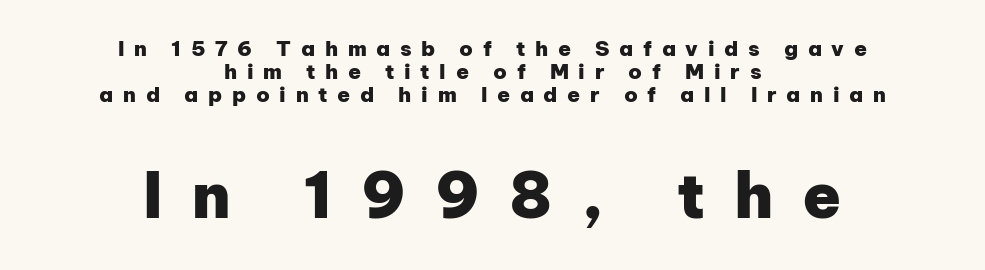
{"serif": "no", "italic": "no", "bold": "yes", "weight": "heavy", "width": "normal", "stroke_contrast": "low", "x_height": "medium", "monospaced": "no", "underline": "no", "align": "center", "line_spacing": "tight", "line_spacing_ratio": 1.1, "letter_spacing": "wide", "letter_spacing_em": 0.46, "larger_block": "second", "size_ratio": 3.0, "glyph_px": 63}
